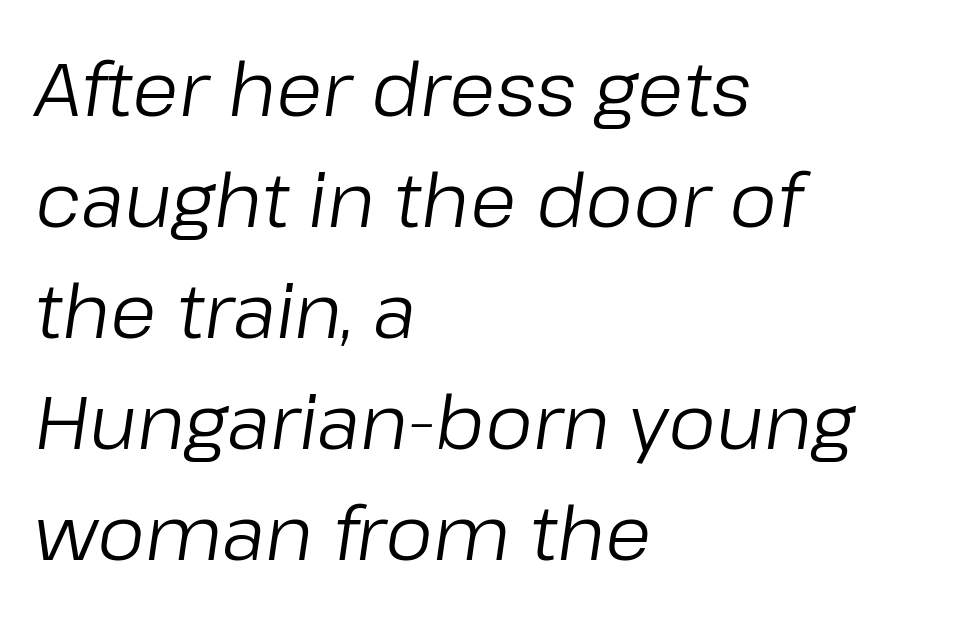
{"italic": "yes", "lean": "right", "slant_degrees": 8, "bold": "no", "weight": "regular", "width": "normal", "stroke_contrast": "low", "x_height": "medium", "monospaced": "no", "underline": "no", "align": "left", "line_spacing": "normal", "line_spacing_ratio": 1.48, "letter_spacing": "normal", "letter_spacing_em": 0.0, "glyph_px": 75}
